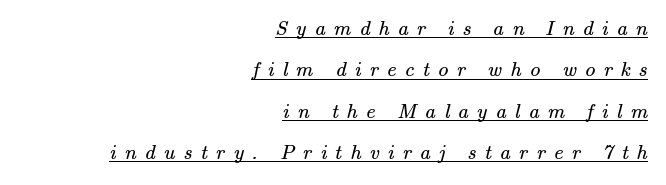
{"bold": "no", "underline": "yes", "align": "right", "line_spacing": "loose", "line_spacing_ratio": 1.97, "letter_spacing": "wide", "letter_spacing_em": 0.4, "glyph_px": 21}
